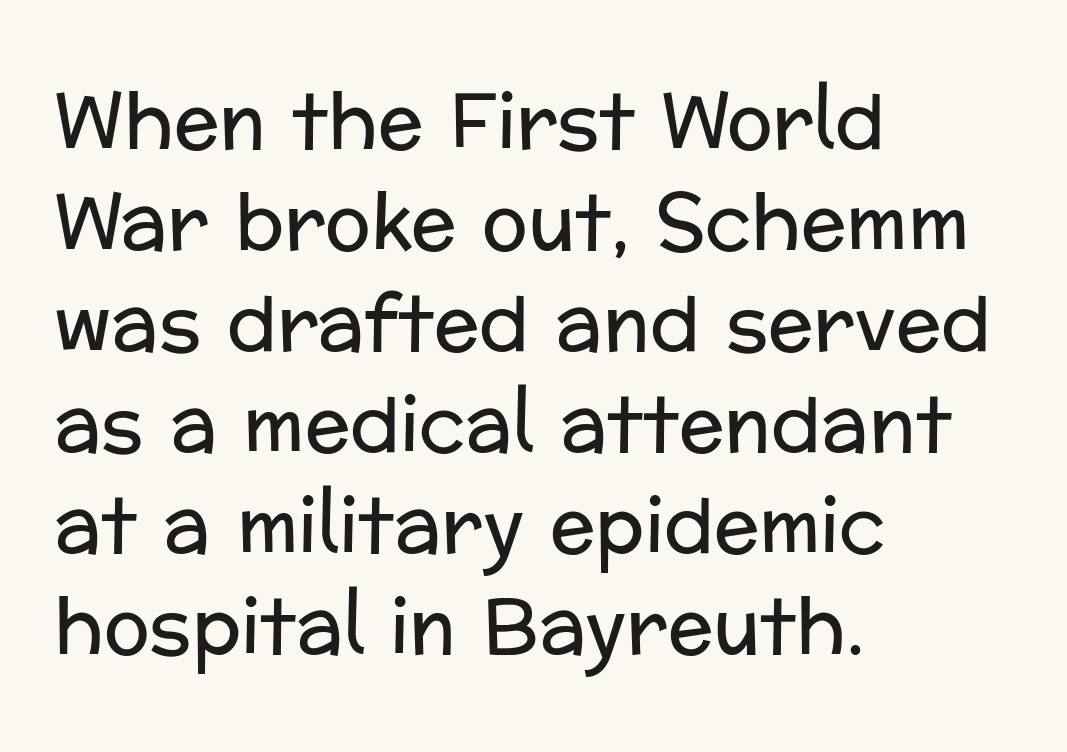
Leading: standard. In CSS terms this would be text-align: left. This sample has the flowing, uneven cadence of proportional lettering. Is this a sans? Yes — the strokes have no serifs. Nothing unusual about the tracking: characters are spaced as the font intends. The strokes are not fattened; the text isn't bold.
